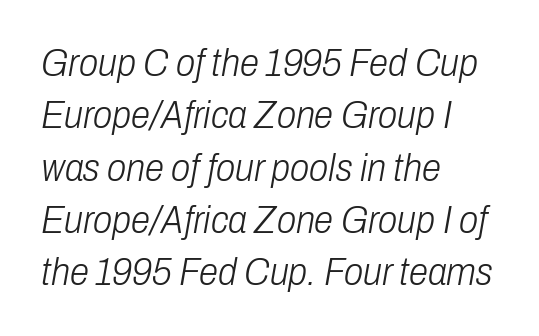
Q: Is the text bold? A: No.
Q: Is the text italic (slanted)? A: Yes, it leans right by about 10 degrees.
Q: Is the text underlined? A: No.
Q: How is the paragraph aligned? A: Left-aligned.
Q: Is the spacing between letters normal or unusually wide? A: Normal.
Q: Is the spacing between lines tight, normal or loose? A: Normal.
Q: Width (condensed, normal, or wide)? A: Condensed.
Q: Stroke contrast? A: Low.
Q: x-height? A: Medium.
Q: Monospaced? A: No.
